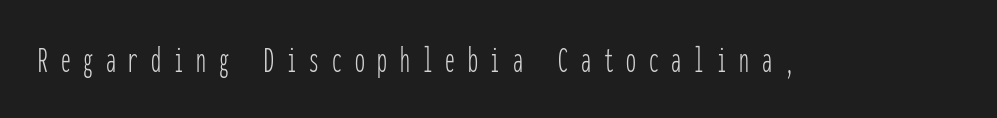
Here the designer chose a console-style face with uniform glyph widths. Are there feet on the stems? There aren't — it's a sans. The glyphs are unaccompanied by any horizontal stroke below them. Style check: upright. These lines have a slow, spaced-out rhythm from letter to letter. The weight would be labelled regular, book, light, or lighter still.
